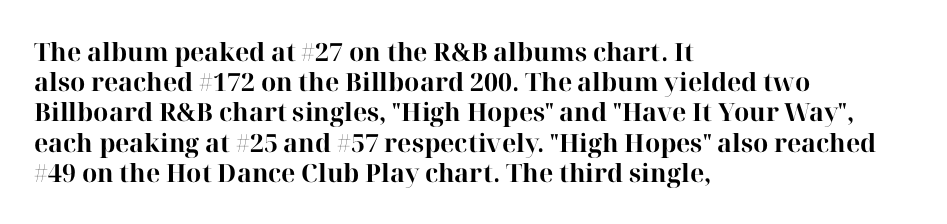
Q: Is the text bold? A: Yes.
Q: Is the text italic (slanted)? A: No, it is upright.
Q: Is the text underlined? A: No.
Q: How is the paragraph aligned? A: Left-aligned.
Q: Is the spacing between letters normal or unusually wide? A: Normal.
